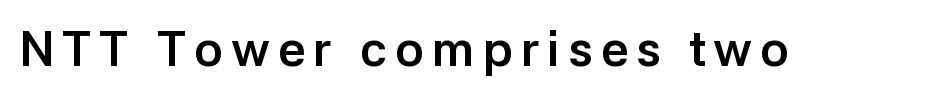
The image shows 49 px semibold sans-serif type, upright; set not underlined; low stroke contrast and a medium x-height.
